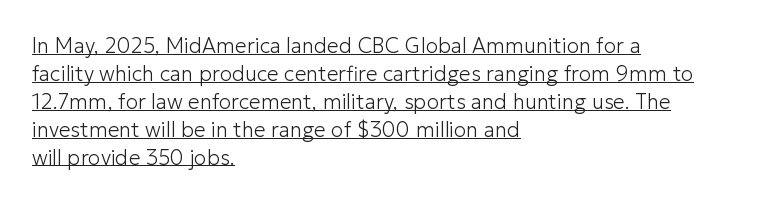
The image shows 21 px text type, upright; set left-aligned, normal line spacing (1.33x), normal letter spacing, underlined.
